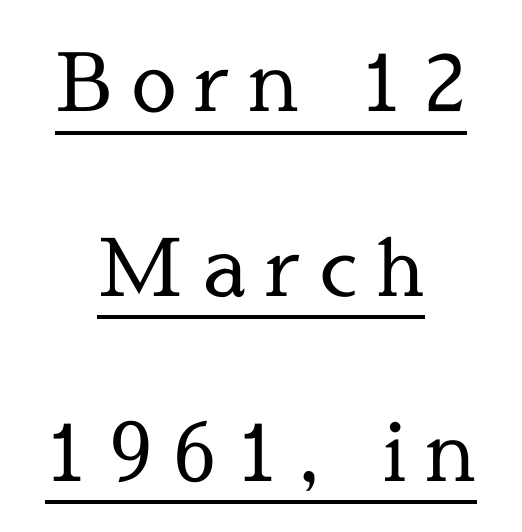
Q: Is the text bold? A: No.
Q: Is the text italic (slanted)? A: No, it is upright.
Q: Is the typeface a serif or a sans-serif typeface? A: Serif.
Q: Is the text underlined? A: Yes.
Q: How is the paragraph aligned? A: Centered.
Q: Is the spacing between letters normal or unusually wide? A: Unusually wide.
Q: Is the spacing between lines tight, normal or loose? A: Loose.
Q: Width (condensed, normal, or wide)? A: Normal.
Q: x-height? A: Medium.
Q: Monospaced? A: No.
